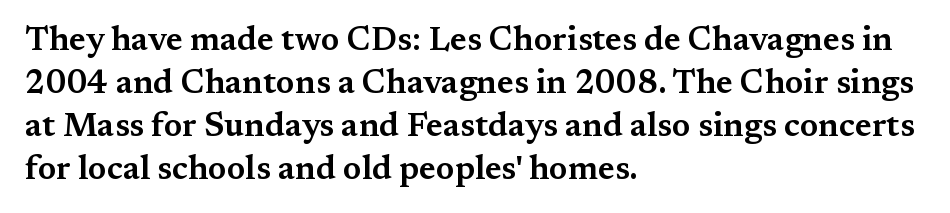
Descender tails drop into unmarked territory. Observe the ordinary spacing: letters are neighbours, not strangers. The designer went with a serif here, giving each stem small feet. Teacher's note: observe the even left margin — that is flush-left alignment.
